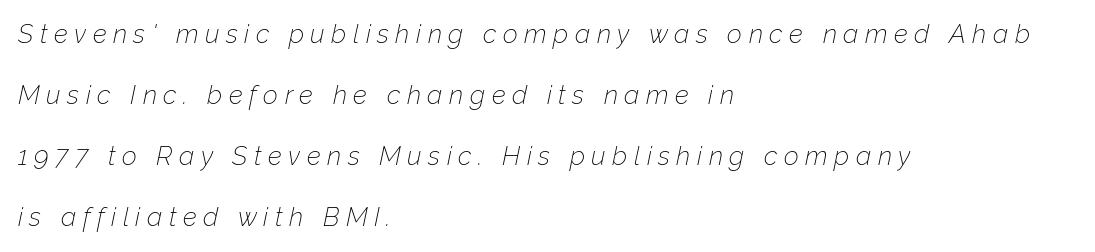
Q: Is the text bold? A: No.
Q: Is the text italic (slanted)? A: Yes, it leans right by about 12 degrees.
Q: Is the text underlined? A: No.
Q: How is the paragraph aligned? A: Left-aligned.
Q: Is the spacing between letters normal or unusually wide? A: Unusually wide.
Q: Is the spacing between lines tight, normal or loose? A: Loose.
